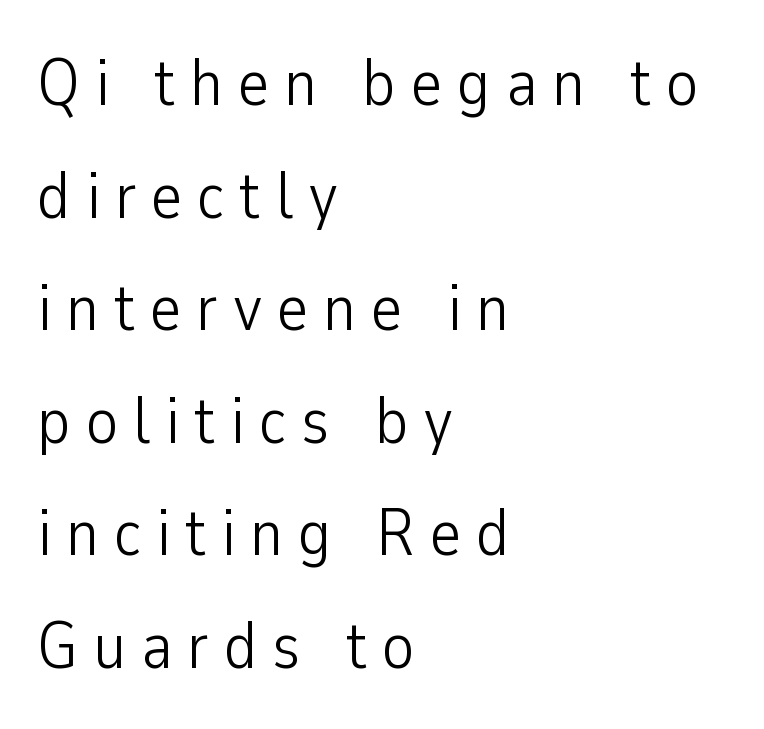
The image shows 67 px light, condensed sans-serif type, upright; set left-aligned, normal line spacing (1.68x), unusually wide letter spacing (+0.22 em), not underlined; low stroke contrast and a medium x-height.
